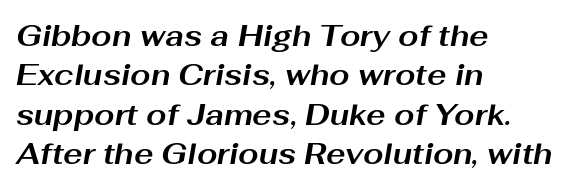
The image shows 29 px bold, wide type, italic (leaning right); set left-aligned, normal line spacing (1.36x), normal letter spacing, not underlined; medium stroke contrast and a medium x-height.
